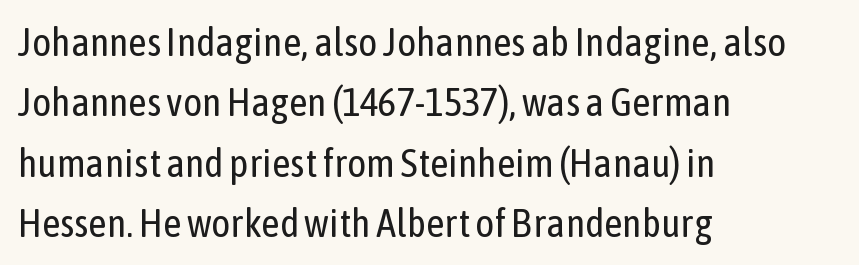
The image shows 40 px regular-weight, condensed sans-serif type, upright; set left-aligned, normal line spacing (1.51x), normal letter spacing, not underlined; low stroke contrast and a medium x-height.
